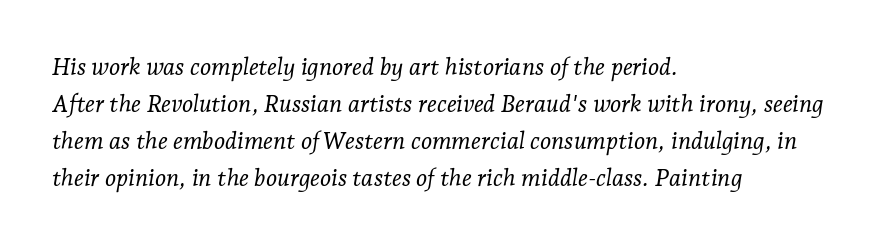
Leading matches the norm, producing a regular column. Letter spacing: default. The space directly below the letters is spotless. Is the block centered? No — it sits flush against the left margin.
